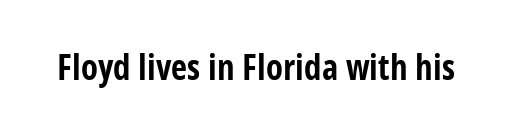
The image shows 35 px bold, condensed sans-serif type, upright; set normal letter spacing, not underlined; low stroke contrast and a large x-height.
